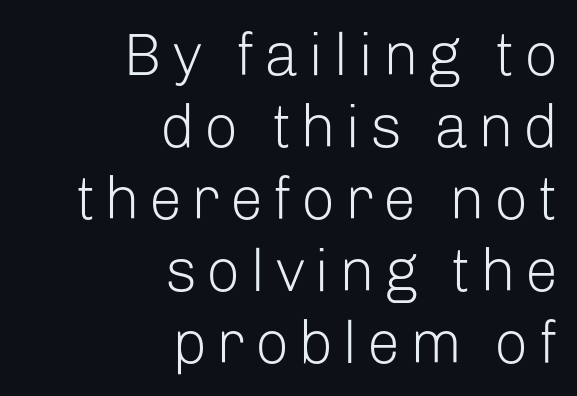
{"serif": "no", "italic": "no", "bold": "no", "weight": "light", "width": "normal", "stroke_contrast": "low", "x_height": "medium", "monospaced": "no", "underline": "no", "align": "right", "line_spacing_ratio": 1.2, "glyph_px": 60}
